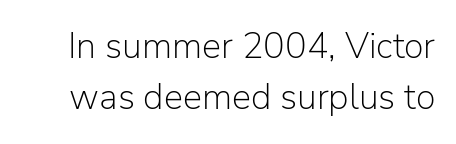
{"serif": "no", "italic": "no", "bold": "no", "weight": "light", "width": "normal", "stroke_contrast": "low", "x_height": "medium", "monospaced": "no", "underline": "no", "line_spacing": "normal", "line_spacing_ratio": 1.43, "letter_spacing": "normal", "letter_spacing_em": 0.0, "glyph_px": 36}
